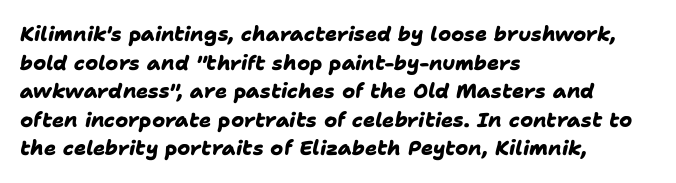
{"bold": "yes", "underline": "no", "align": "left", "line_spacing": "normal", "line_spacing_ratio": 1.43, "letter_spacing": "normal", "letter_spacing_em": 0.0, "glyph_px": 20}
